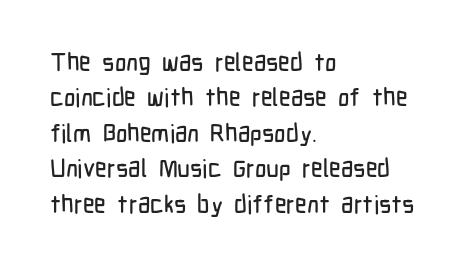
{"italic": "no", "underline": "no", "align": "left", "line_spacing": "normal", "line_spacing_ratio": 1.42, "letter_spacing": "normal", "letter_spacing_em": 0.0, "glyph_px": 25}
